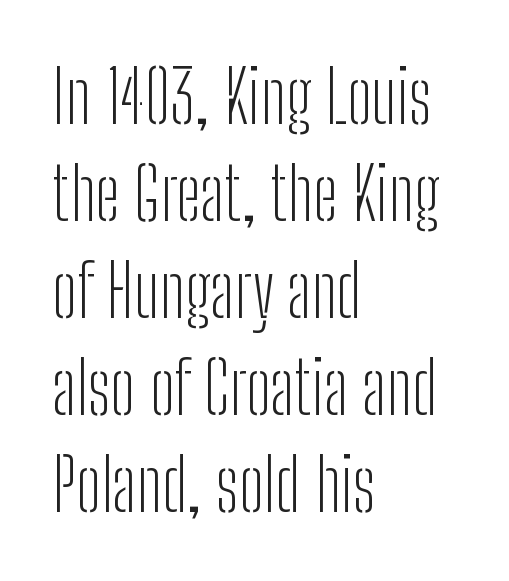
The image shows 73 px light, condensed sans-serif type, upright; set left-aligned, normal line spacing (1.33x), normal letter spacing, not underlined; low stroke contrast and a medium x-height.
